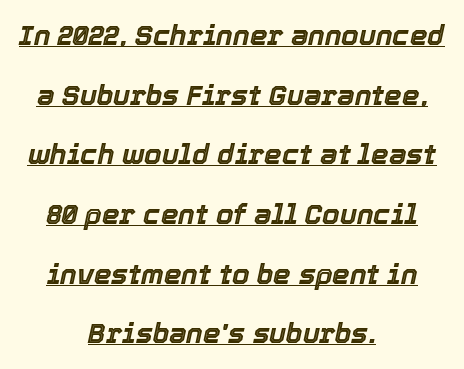
The image shows 28 px text type, italic (leaning right); set centered, loose line spacing (2.13x), normal letter spacing, underlined; a medium x-height.
